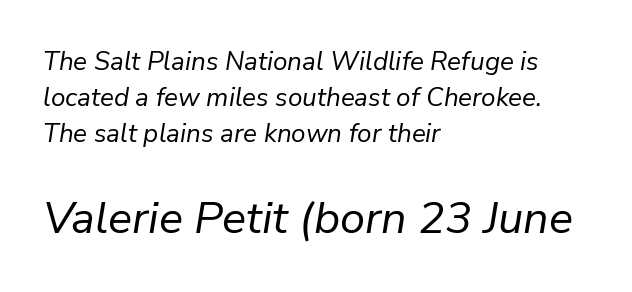
Q: Is the text bold? A: No.
Q: Is the text italic (slanted)? A: Yes, it leans right by about 9 degrees.
Q: Is the text underlined? A: No.
Q: How is the paragraph aligned? A: Left-aligned.
Q: Is the spacing between letters normal or unusually wide? A: Normal.
Q: Is the spacing between lines tight, normal or loose? A: Normal.
Q: Which block of text is set in a larger size, the first (top) or the second (bottom)? A: The second (bottom) one.
Q: Width (condensed, normal, or wide)? A: Normal.
Q: Stroke contrast? A: Low.
Q: x-height? A: Medium.
Q: Monospaced? A: No.
